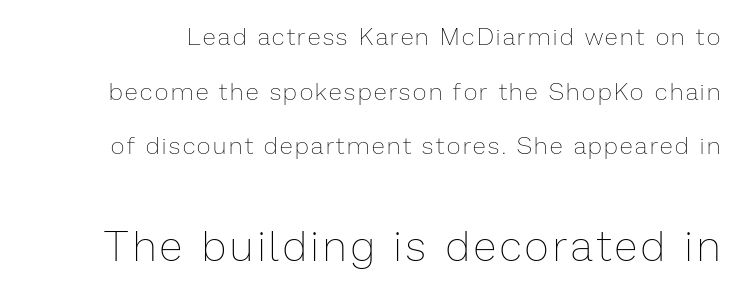
The image shows 42 px thin type, upright; set loose line spacing (2.28x), not underlined; the second (bottom) block is 1.75x larger; low stroke contrast and a medium x-height.
